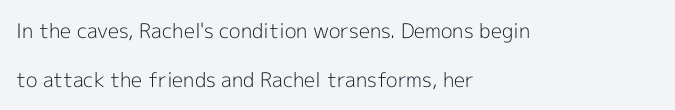
The image shows 20 px text type, upright; set left-aligned, loose line spacing (2.43x), normal letter spacing, not underlined.
